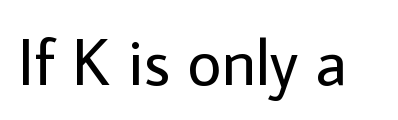
{"serif": "no", "italic": "no", "bold": "no", "weight": "regular", "width": "normal", "stroke_contrast": "low", "x_height": "medium", "monospaced": "no", "underline": "no", "letter_spacing": "normal", "letter_spacing_em": 0.0, "glyph_px": 66}
